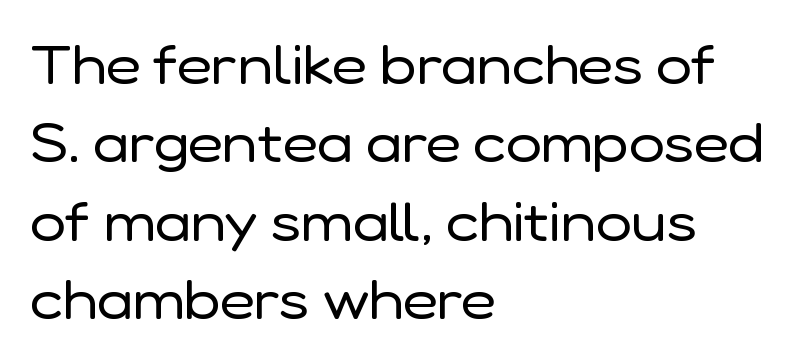
{"serif": "no", "italic": "no", "bold": "no", "weight": "regular", "width": "normal", "stroke_contrast": "low", "x_height": "medium", "monospaced": "no", "underline": "no", "align": "left", "line_spacing": "normal", "line_spacing_ratio": 1.45, "letter_spacing": "normal", "letter_spacing_em": 0.0, "glyph_px": 54}
